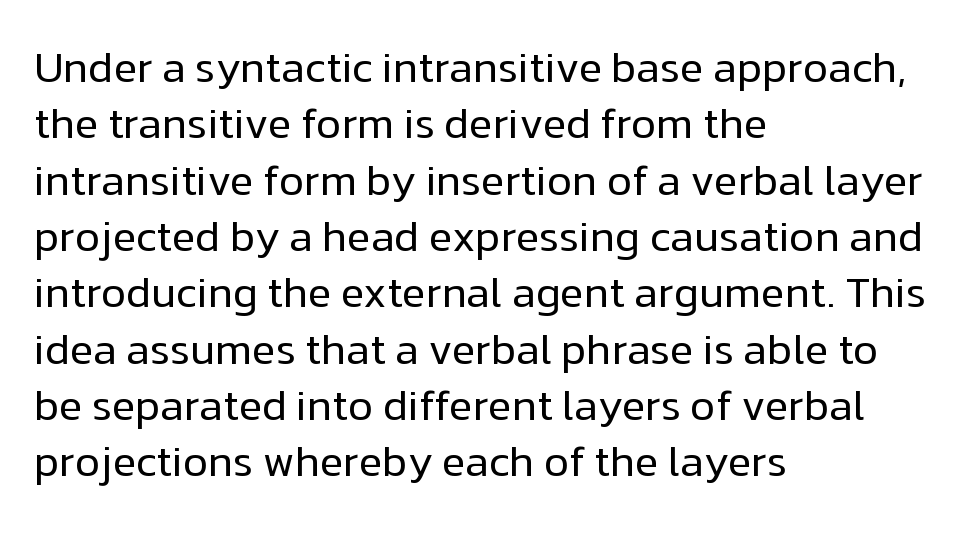
The image shows 43 px regular-weight sans-serif type, upright; set left-aligned, normal line spacing (1.31x), normal letter spacing, not underlined; low stroke contrast and a medium x-height.
